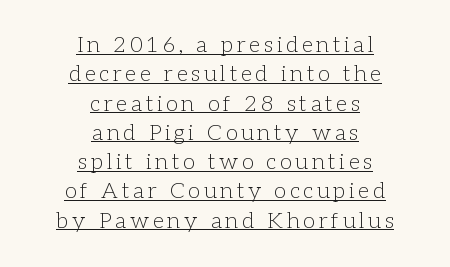
Q: Is the text bold? A: No.
Q: Is the text italic (slanted)? A: No, it is upright.
Q: Is the text underlined? A: Yes.
Q: How is the paragraph aligned? A: Centered.
Q: Is the spacing between lines tight, normal or loose? A: Normal.
